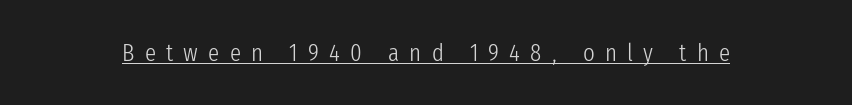
The image shows 25 px text type, upright; set unusually wide letter spacing (+0.41 em), underlined.
